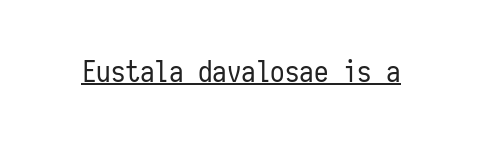
The image shows 29 px regular-weight, condensed sans-serif type, upright, monospaced; set normal letter spacing, underlined; low stroke contrast and a medium x-height.
